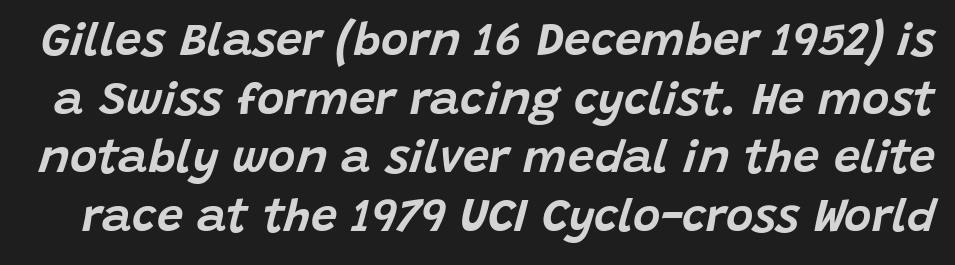
Q: Is the text italic (slanted)? A: Yes, it leans right by about 15 degrees.
Q: Is the text underlined? A: No.
Q: Is the spacing between letters normal or unusually wide? A: Normal.
Q: Is the spacing between lines tight, normal or loose? A: Normal.
Q: Width (condensed, normal, or wide)? A: Normal.
Q: Stroke contrast? A: Low.
Q: x-height? A: Large.
Q: Monospaced? A: No.
